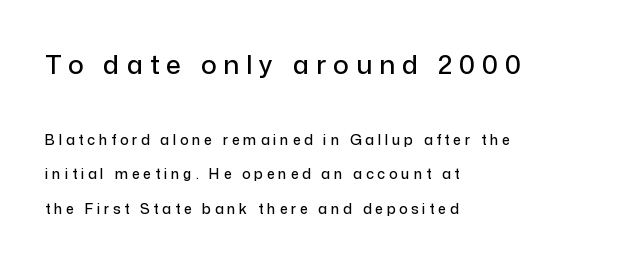
Compared with typical paragraphs, the rows here are farther apart. Compare the two chunks: the upper has the greater cap height. Spacing between characters has been opened up far beyond the box default. Style check: upright.
